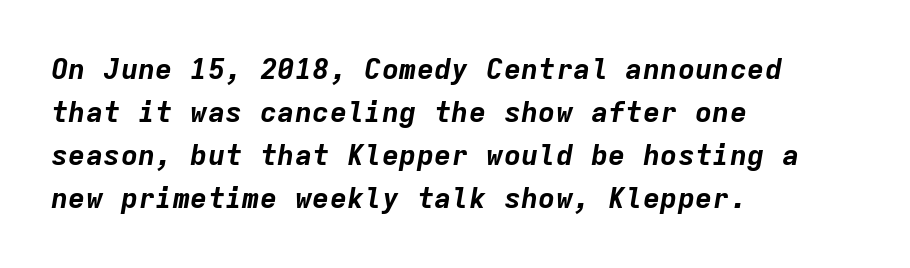
{"italic": "yes", "lean": "right", "slant_degrees": 9, "bold": "yes", "weight": "bold", "width": "normal", "stroke_contrast": "low", "x_height": "medium", "monospaced": "yes", "underline": "no", "align": "left", "line_spacing": "normal", "line_spacing_ratio": 1.48, "letter_spacing": "normal", "letter_spacing_em": 0.0, "glyph_px": 29}
